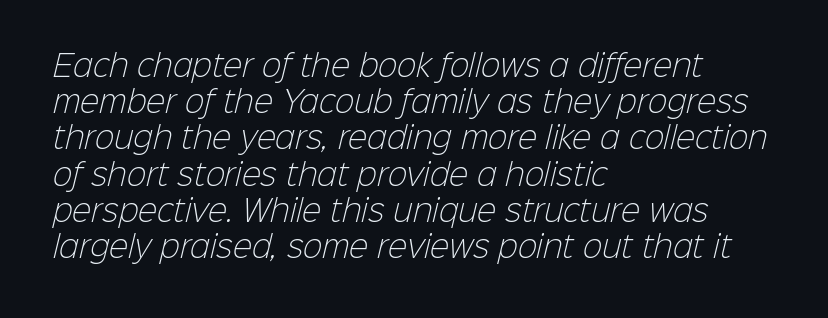
{"serif": "no", "bold": "no", "weight": "light", "width": "normal", "stroke_contrast": "low", "x_height": "medium", "monospaced": "no", "underline": "no", "align": "left", "line_spacing": "normal", "line_spacing_ratio": 1.25, "letter_spacing": "normal", "letter_spacing_em": 0.0, "glyph_px": 29}
